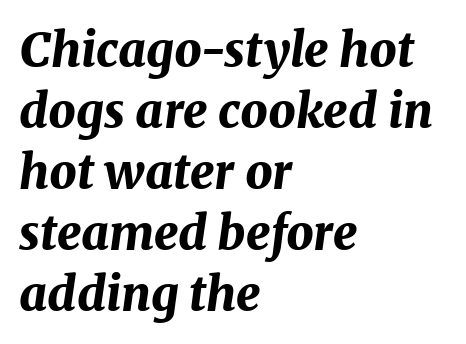
Q: Is the text bold? A: Yes.
Q: Is the text italic (slanted)? A: Yes, it leans right by about 8 degrees.
Q: Is the text underlined? A: No.
Q: How is the paragraph aligned? A: Left-aligned.
Q: Is the spacing between letters normal or unusually wide? A: Normal.
Q: Is the spacing between lines tight, normal or loose? A: Normal.
Q: Width (condensed, normal, or wide)? A: Normal.
Q: Stroke contrast? A: Medium.
Q: x-height? A: Medium.
Q: Monospaced? A: No.
